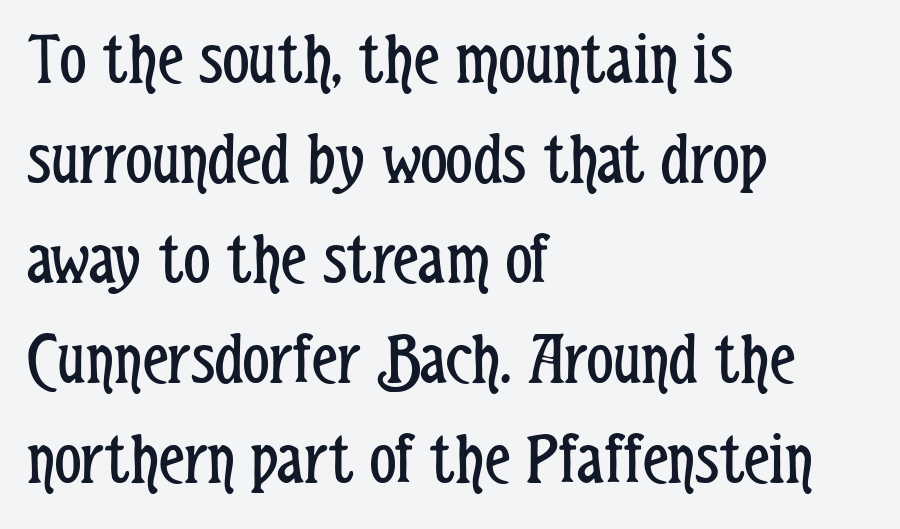
{"serif": "no", "italic": "no", "bold": "no", "weight": "regular", "width": "condensed", "stroke_contrast": "low", "x_height": "medium", "monospaced": "no", "underline": "no", "align": "left", "line_spacing": "normal", "line_spacing_ratio": 1.35, "letter_spacing": "normal", "letter_spacing_em": 0.0, "glyph_px": 74}
